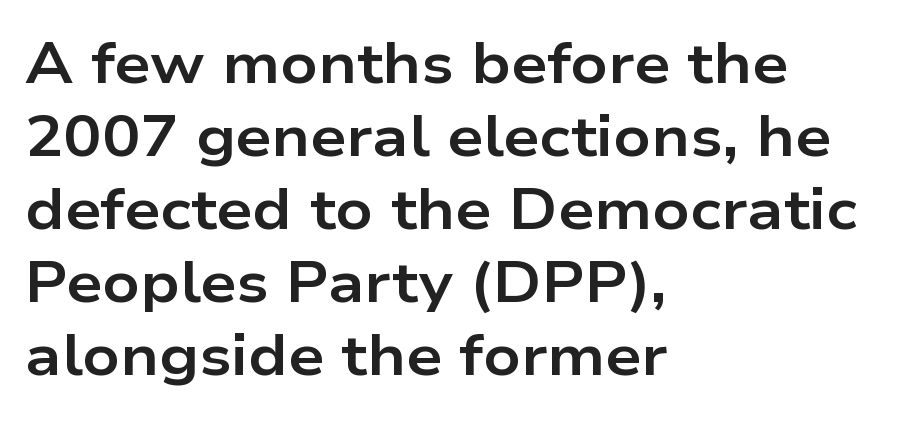
{"serif": "no", "italic": "no", "bold": "yes", "weight": "bold", "width": "wide", "stroke_contrast": "low", "x_height": "medium", "monospaced": "no", "underline": "no", "align": "left", "line_spacing": "normal", "line_spacing_ratio": 1.28, "letter_spacing": "normal", "letter_spacing_em": 0.0, "glyph_px": 57}
